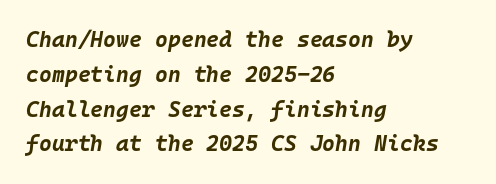
The image shows 22 px bold type, italic (leaning right); set left-aligned, normal line spacing (1.58x), normal letter spacing, not underlined.
